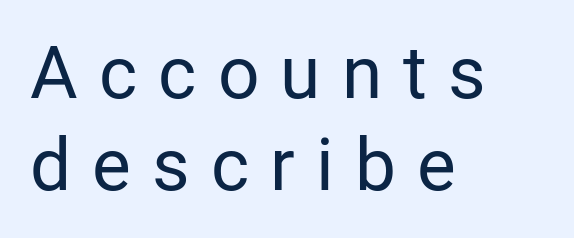
{"serif": "no", "italic": "no", "bold": "no", "weight": "regular", "width": "normal", "stroke_contrast": "low", "x_height": "medium", "monospaced": "no", "underline": "no", "align": "left", "line_spacing": "normal", "line_spacing_ratio": 1.26, "letter_spacing": "wide", "letter_spacing_em": 0.29, "glyph_px": 73}
